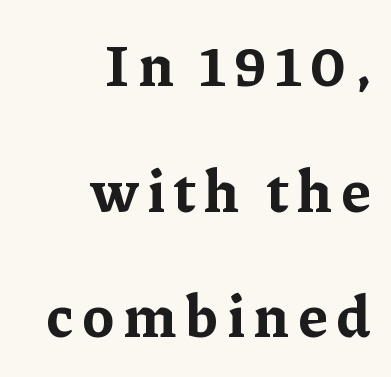
Varying glyph widths throughout — classic text-font behaviour. Letterform terminals end in serifs throughout the passage. Rendered with straight, roman letterforms. This sample is right-justified, so line beginnings fall wherever the words allow.
